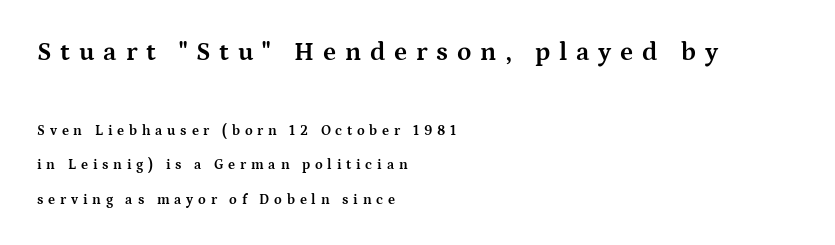
{"italic": "no", "bold": "yes", "underline": "no", "align": "left", "line_spacing": "loose", "line_spacing_ratio": 2.46, "letter_spacing": "wide", "letter_spacing_em": 0.34, "larger_block": "first", "size_ratio": 1.86, "glyph_px": 26}
